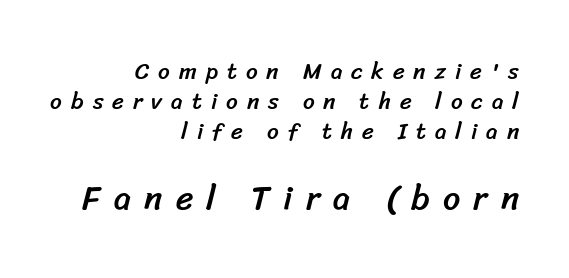
{"serif": "no", "width": "normal", "stroke_contrast": "low", "x_height": "medium", "monospaced": "no", "underline": "no", "align": "right", "line_spacing": "normal", "line_spacing_ratio": 1.3, "letter_spacing": "wide", "letter_spacing_em": 0.39, "larger_block": "second", "size_ratio": 1.48, "glyph_px": 34}
